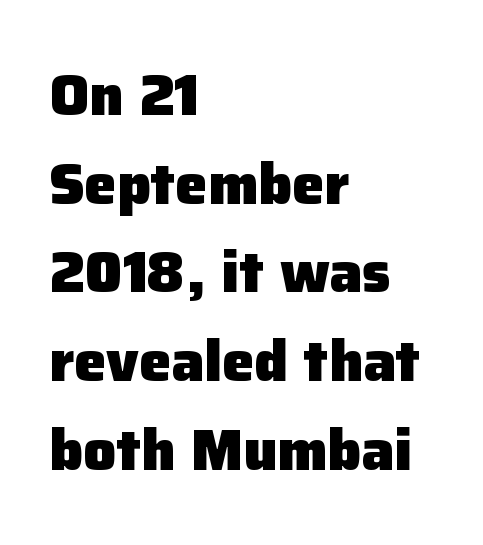
The passage shown is not underscored anywhere. Typeset ragged right — the left edge is the straight one. This sample has the flowing, uneven cadence of proportional lettering. Glyph-to-glyph distance matches everyday printed text.
